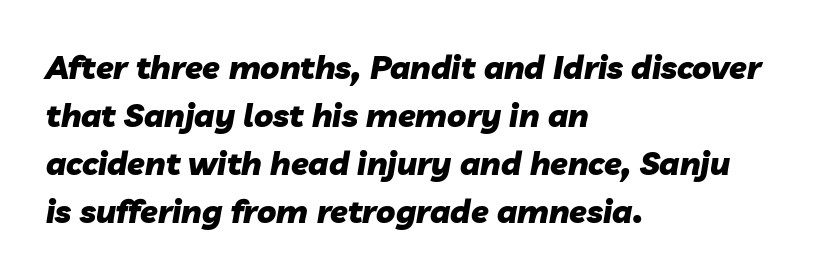
The image shows 32 px heavy type, italic (leaning right); set left-aligned, normal line spacing (1.5x), normal letter spacing, not underlined; low stroke contrast and a medium x-height.
